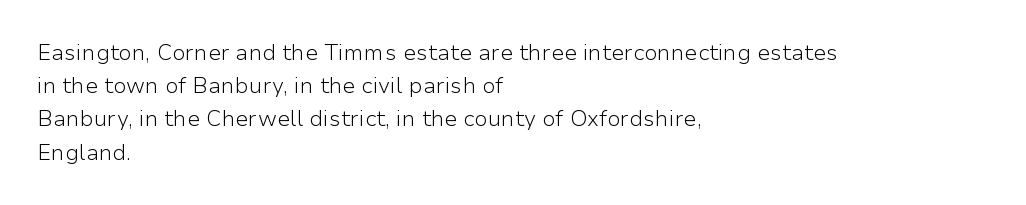
The image shows 22 px text type, upright; set left-aligned, normal line spacing (1.51x), normal letter spacing, not underlined.
